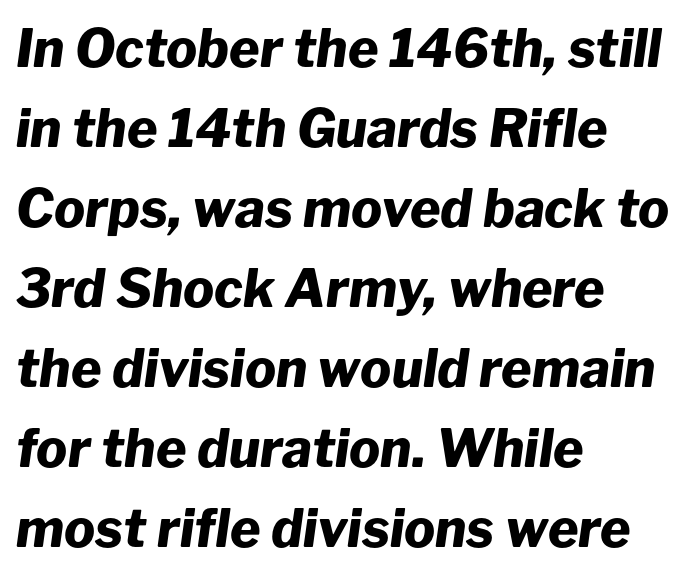
{"italic": "yes", "lean": "right", "slant_degrees": 8, "bold": "yes", "weight": "heavy", "width": "normal", "stroke_contrast": "low", "x_height": "medium", "monospaced": "no", "underline": "no", "align": "left", "line_spacing": "normal", "line_spacing_ratio": 1.54, "letter_spacing": "normal", "letter_spacing_em": 0.0, "glyph_px": 52}
